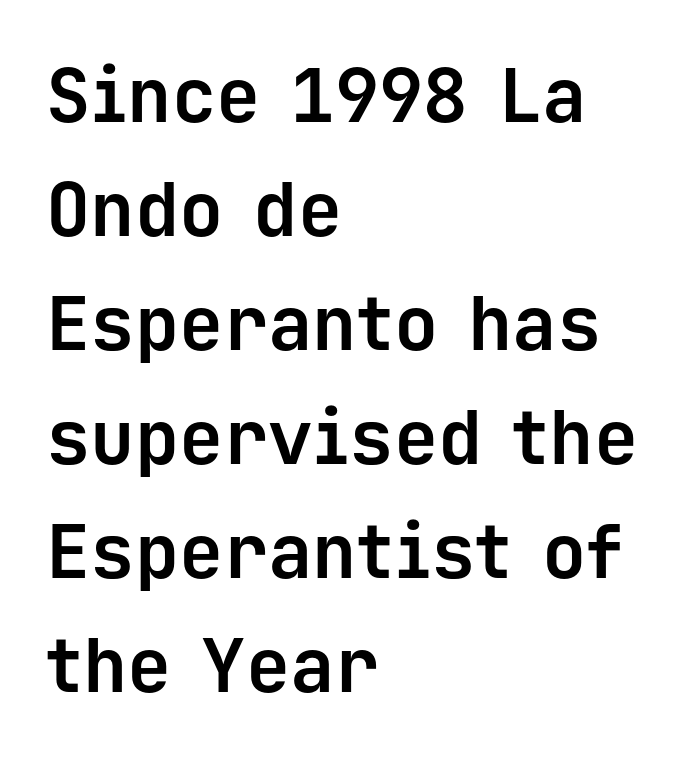
The image shows 74 px bold sans-serif type, upright, monospaced; set left-aligned, normal line spacing (1.54x), normal letter spacing, not underlined; low stroke contrast and a medium x-height.
